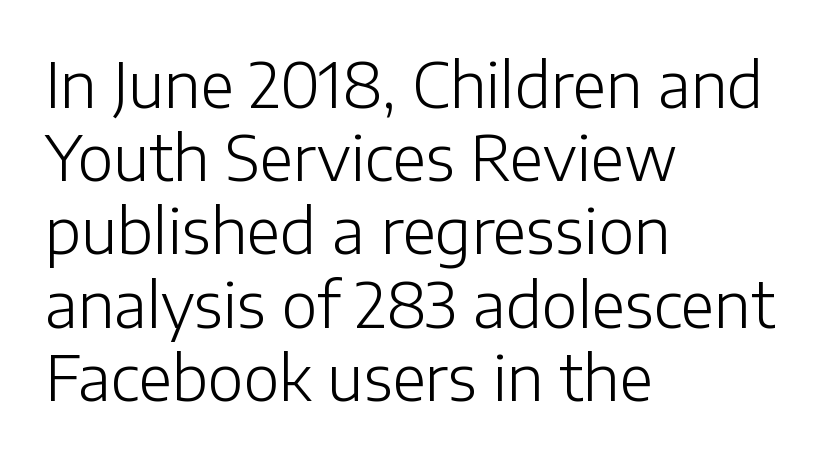
{"serif": "no", "italic": "no", "bold": "no", "weight": "light", "width": "normal", "stroke_contrast": "low", "x_height": "medium", "monospaced": "no", "underline": "no", "align": "left", "line_spacing_ratio": 1.2, "letter_spacing": "normal", "letter_spacing_em": 0.0, "glyph_px": 61}
